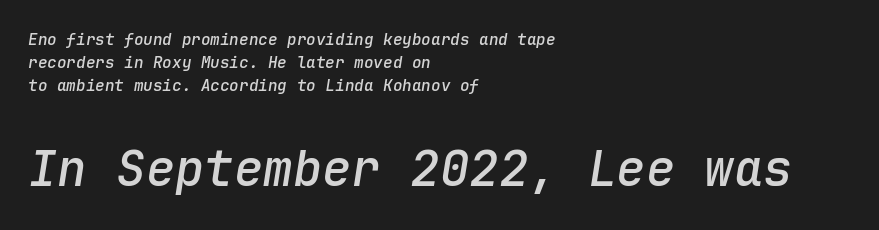
Q: Is the text bold? A: Semi-bold.
Q: Is the text italic (slanted)? A: Yes, it leans right by about 9 degrees.
Q: Is the text underlined? A: No.
Q: How is the paragraph aligned? A: Left-aligned.
Q: Is the spacing between letters normal or unusually wide? A: Normal.
Q: Is the spacing between lines tight, normal or loose? A: Normal.
Q: Which block of text is set in a larger size, the first (top) or the second (bottom)? A: The second (bottom) one.
Q: Width (condensed, normal, or wide)? A: Normal.
Q: Stroke contrast? A: Low.
Q: x-height? A: Medium.
Q: Monospaced? A: Yes.
